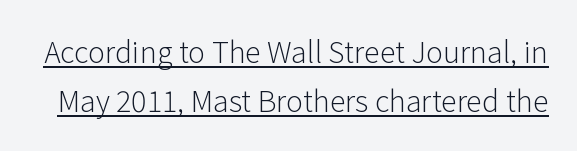
I'd call this a sans setting — the letters go barefoot. The letterforms sit shoulder to shoulder at normal distance. The line-height multiplier appears to be the usual default. The letters advance in unequal steps, a hallmark of proportional type. The cut favours lightness, reaching ordinary text weight at its darkest. When letters stand straight like this, we call the style roman or upright.
